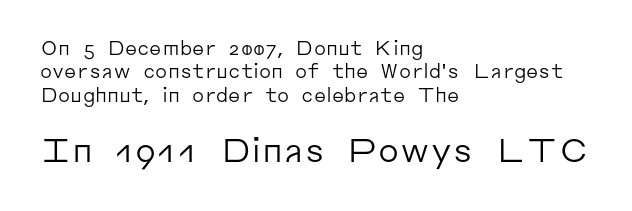
Each letter's strokes conclude bluntly, with no projecting serifs. You get the small type first, then a jump to larger type. Words appear dense and cohesive because spacing is normal. Clear beneath every line of the passage. Tall strokes in this sample are plumb rather than angled. The paragraph has a hard left edge and a soft right edge.
